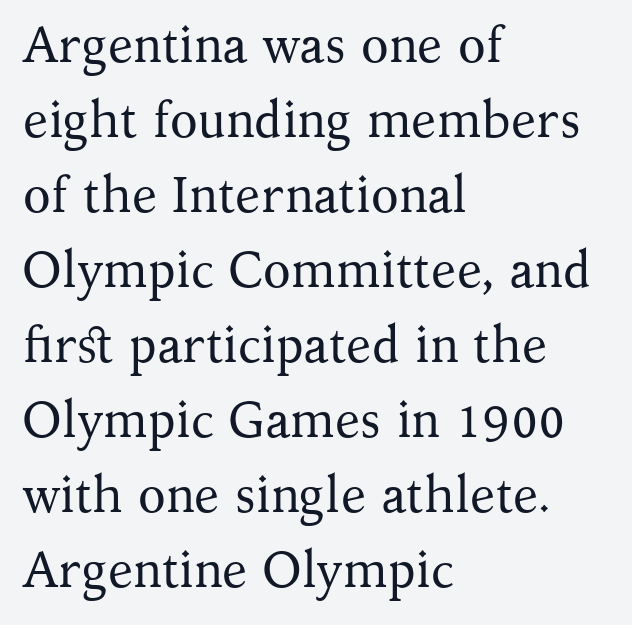
Layout note: lines flush left. These lines were composed using upright roman letters. Each new line begins a customary step beneath the previous one. The glyphs are unaccompanied by any horizontal stroke below them. A quiet, ordinary-to-light weight characterises the typeface. Each letter's strokes conclude with small projecting serifs.
